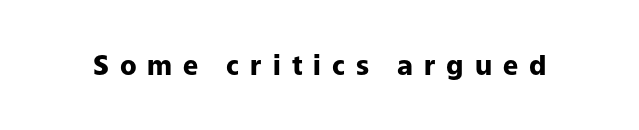
Q: Is the text bold? A: Yes.
Q: Is the text italic (slanted)? A: No, it is upright.
Q: Is the text underlined? A: No.
Q: Is the spacing between letters normal or unusually wide? A: Unusually wide.
